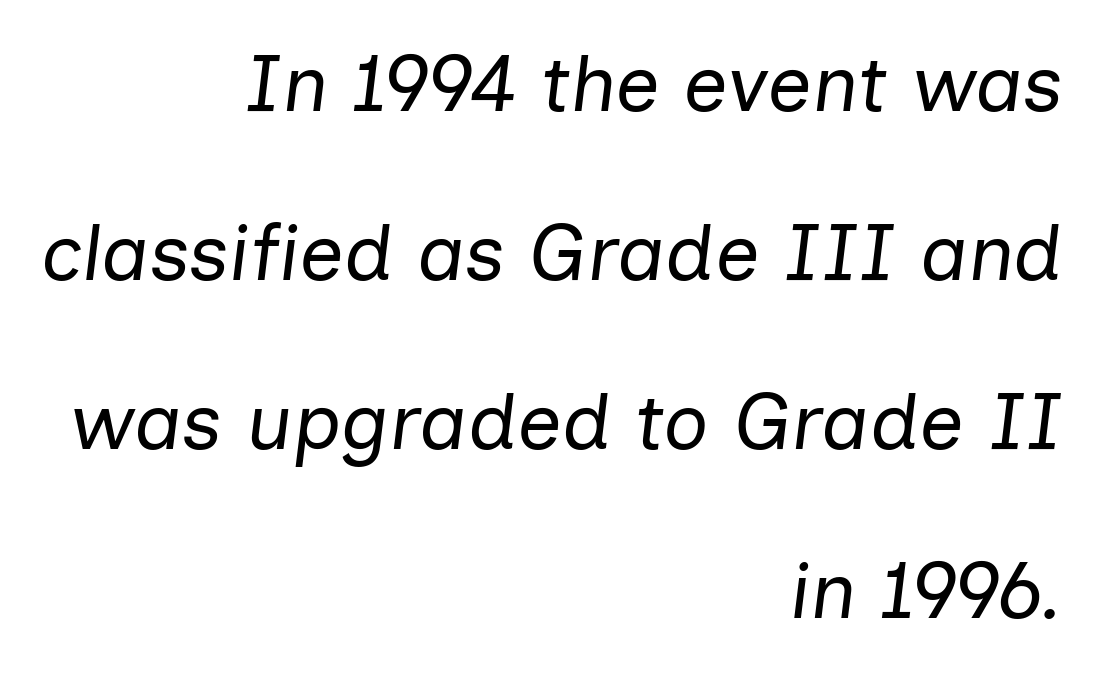
{"italic": "yes", "lean": "right", "slant_degrees": 7, "bold": "no", "weight": "regular", "width": "normal", "stroke_contrast": "low", "x_height": "medium", "monospaced": "no", "underline": "no", "align": "right", "line_spacing": "loose", "line_spacing_ratio": 2.14, "letter_spacing": "normal", "letter_spacing_em": 0.0, "glyph_px": 79}
